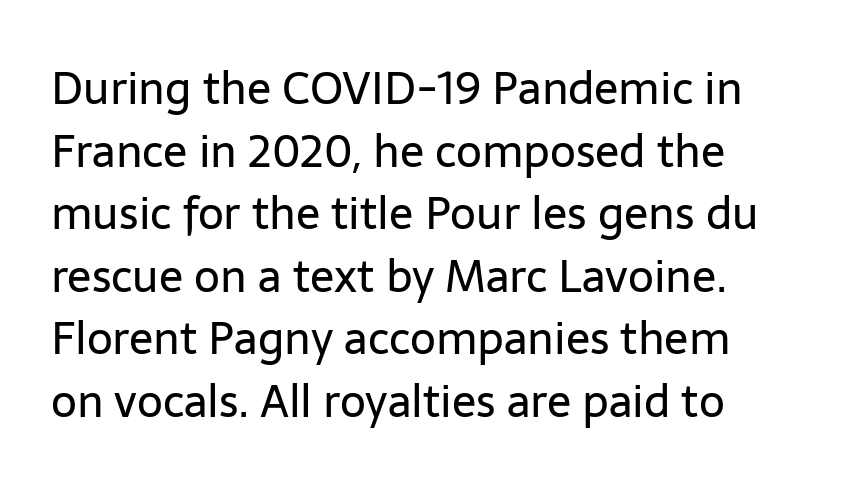
No extra ink here — the face is not bold. This sample has the flowing, uneven cadence of proportional lettering. Type style note: lacks serifs. Vertically, the passage feels balanced, rows spaced as you'd expect. The letters stand straight up with perfectly vertical stems.
